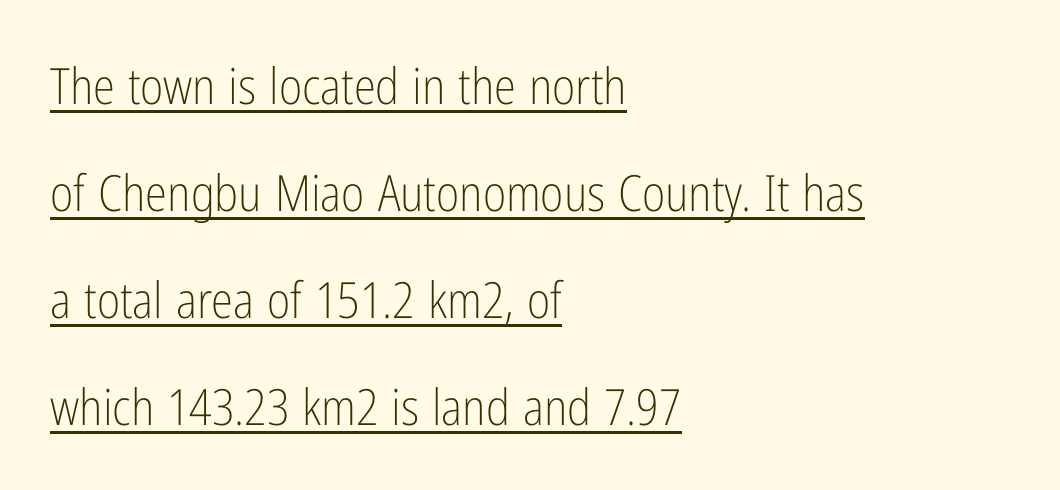
{"serif": "no", "italic": "no", "bold": "no", "weight": "light", "width": "condensed", "stroke_contrast": "low", "x_height": "medium", "monospaced": "no", "underline": "yes", "align": "left", "line_spacing": "loose", "line_spacing_ratio": 2.14, "letter_spacing": "normal", "letter_spacing_em": 0.0, "glyph_px": 50}
